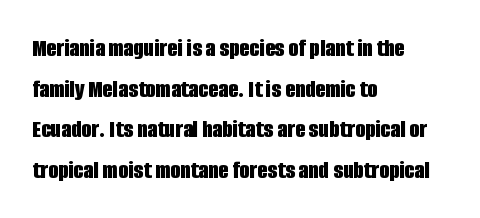
The image shows 26 px bold type, upright; set left-aligned, normal line spacing (1.56x), normal letter spacing, not underlined.
